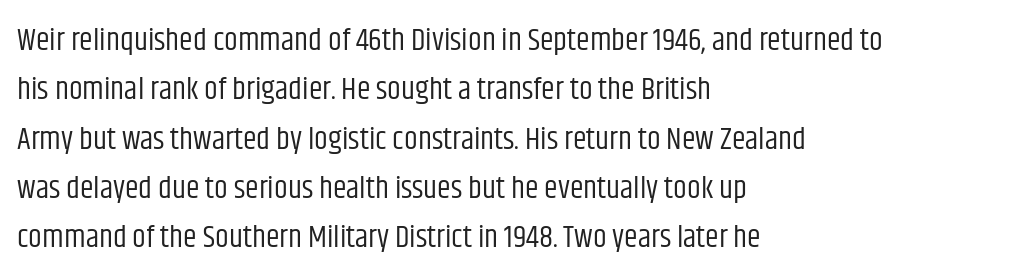
The image shows 31 px regular-weight, condensed sans-serif type, upright; set left-aligned, normal line spacing (1.59x), normal letter spacing, not underlined; low stroke contrast and a large x-height.
